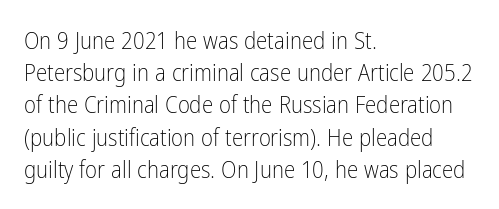
The image shows 23 px text type, upright; set left-aligned, normal line spacing (1.4x), normal letter spacing, not underlined.
